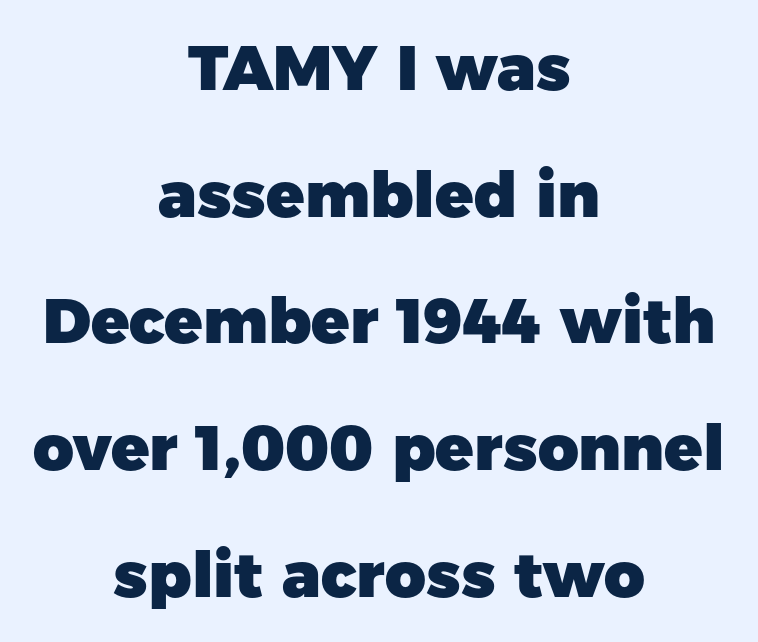
{"serif": "no", "italic": "no", "bold": "yes", "weight": "heavy", "width": "normal", "stroke_contrast": "low", "x_height": "medium", "monospaced": "no", "underline": "no", "align": "center", "line_spacing": "loose", "line_spacing_ratio": 2.01, "letter_spacing": "normal", "letter_spacing_em": 0.0, "glyph_px": 63}
